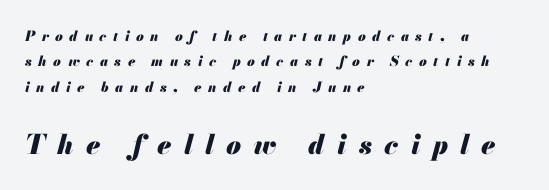
{"italic": "yes", "lean": "right", "slant_degrees": 13, "bold": "yes", "underline": "no", "align": "left", "line_spacing_ratio": 1.81, "letter_spacing": "wide", "letter_spacing_em": 0.46, "larger_block": "second", "size_ratio": 1.93, "glyph_px": 27}
